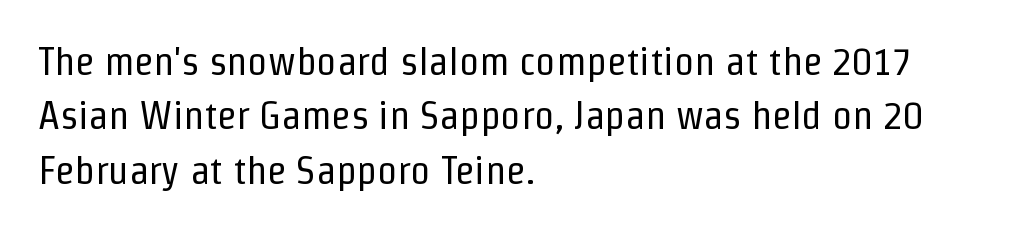
{"serif": "no", "italic": "no", "bold": "no", "weight": "regular", "width": "condensed", "stroke_contrast": "low", "x_height": "medium", "monospaced": "no", "underline": "no", "align": "left", "line_spacing": "normal", "line_spacing_ratio": 1.36, "letter_spacing": "normal", "letter_spacing_em": 0.0, "glyph_px": 40}
